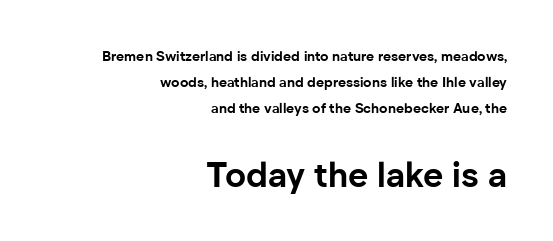
{"serif": "no", "italic": "no", "bold": "yes", "weight": "bold", "width": "normal", "stroke_contrast": "low", "x_height": "medium", "monospaced": "no", "underline": "no", "align": "right", "line_spacing_ratio": 1.84, "letter_spacing": "normal", "letter_spacing_em": 0.0, "larger_block": "second", "size_ratio": 2.5, "glyph_px": 35}
